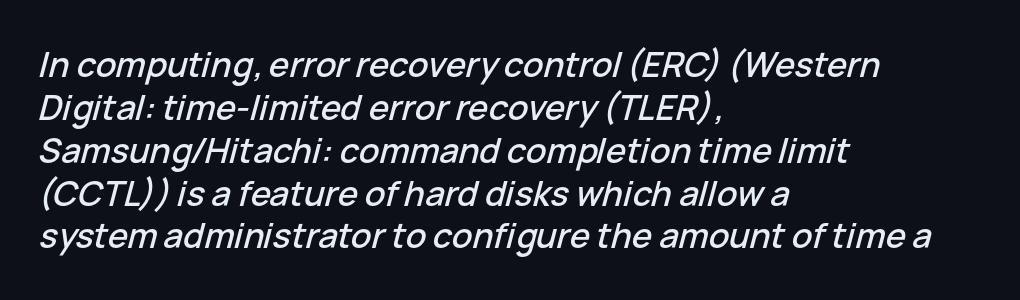
The image shows 34 px text type, italic (leaning right); set left-aligned, normal line spacing (1.26x), normal letter spacing, not underlined; low stroke contrast and a medium x-height.
